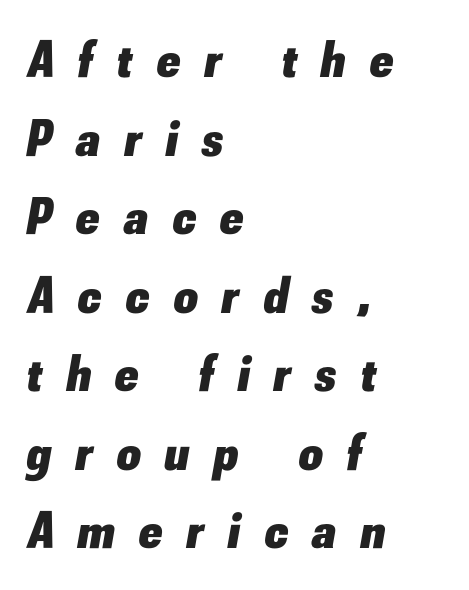
{"italic": "yes", "lean": "right", "slant_degrees": 10, "bold": "yes", "weight": "heavy", "width": "normal", "stroke_contrast": "low", "x_height": "small", "monospaced": "no", "underline": "no", "align": "left", "line_spacing": "normal", "line_spacing_ratio": 1.51, "letter_spacing": "wide", "letter_spacing_em": 0.47, "glyph_px": 52}
